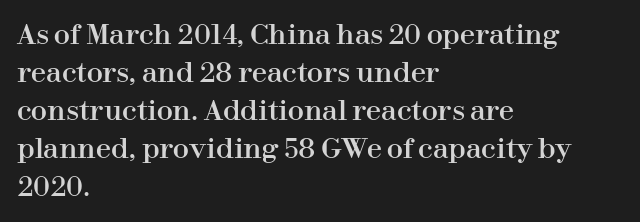
Q: Is the text italic (slanted)? A: No, it is upright.
Q: Is the text underlined? A: No.
Q: How is the paragraph aligned? A: Left-aligned.
Q: Is the spacing between letters normal or unusually wide? A: Normal.
Q: Is the spacing between lines tight, normal or loose? A: Normal.
